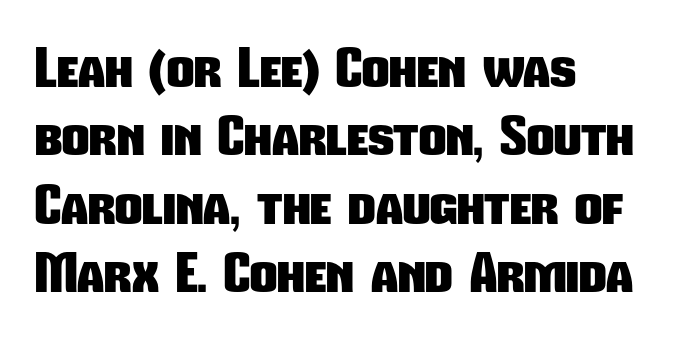
The image shows 53 px heavy, condensed sans-serif type; set left-aligned, normal line spacing (1.29x), normal letter spacing, not underlined; low stroke contrast and a medium x-height.
